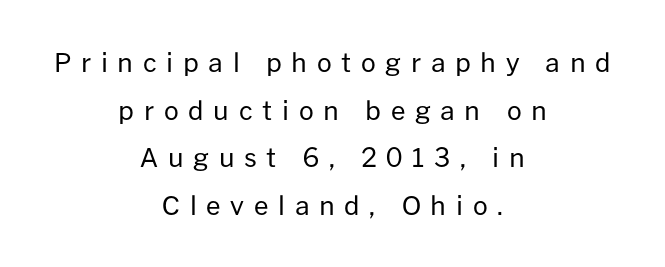
{"italic": "no", "bold": "no", "underline": "no", "align": "center", "line_spacing_ratio": 1.83, "letter_spacing": "wide", "letter_spacing_em": 0.37, "glyph_px": 26}
